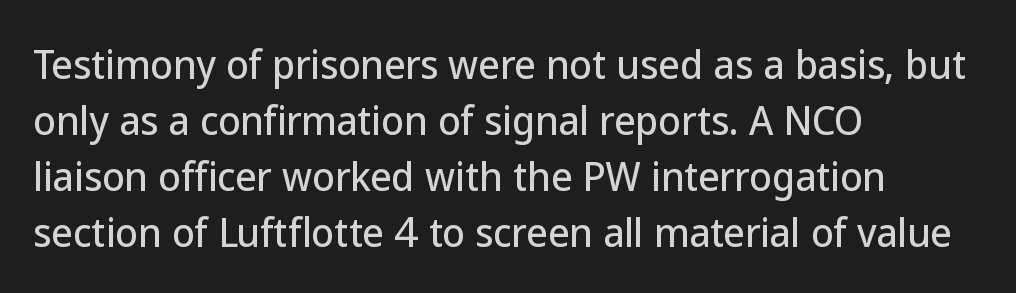
Q: Is the text italic (slanted)? A: No, it is upright.
Q: Is the typeface a serif or a sans-serif typeface? A: Sans-serif.
Q: Is the text underlined? A: No.
Q: How is the paragraph aligned? A: Left-aligned.
Q: Is the spacing between letters normal or unusually wide? A: Normal.
Q: Is the spacing between lines tight, normal or loose? A: Normal.
Q: Width (condensed, normal, or wide)? A: Normal.
Q: Stroke contrast? A: Low.
Q: x-height? A: Medium.
Q: Monospaced? A: No.
